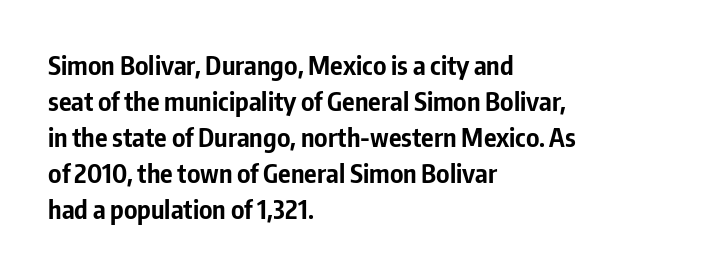
The image shows 26 px bold type, upright; set left-aligned, normal line spacing (1.38x), normal letter spacing, not underlined.
